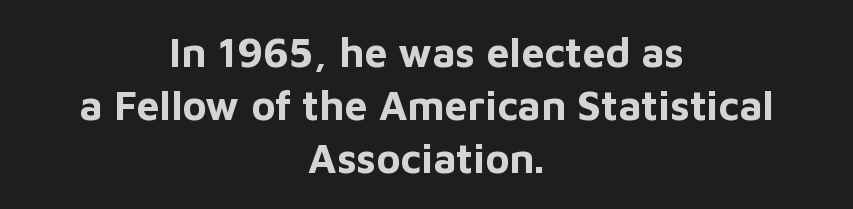
Emphasis by weight is at full strength: bold. Vertical strokes here are truly vertical. This rendering employs a face without finishing strokes, i.e., a sans-serif. Alignment: centered. The rendering uses natural spacing where letterforms have individual widths. Check the space under the baseline: it is left empty.
